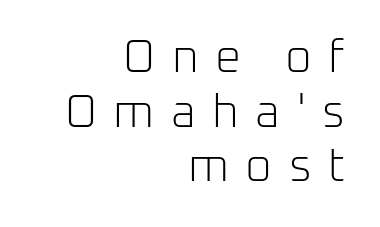
The image shows 46 px light sans-serif type, upright; set right-aligned, line spacing 1.19x, unusually wide letter spacing (+0.36 em), not underlined; low stroke contrast and a medium x-height.
